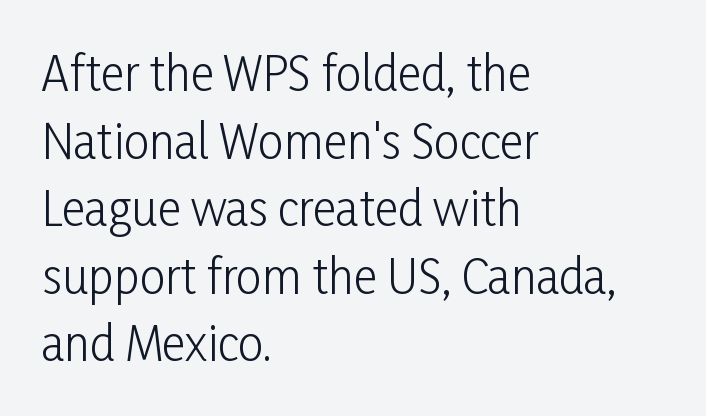
Q: Is the text bold? A: No.
Q: Is the text italic (slanted)? A: No, it is upright.
Q: Is the typeface a serif or a sans-serif typeface? A: Sans-serif.
Q: Is the text underlined? A: No.
Q: How is the paragraph aligned? A: Left-aligned.
Q: Is the spacing between letters normal or unusually wide? A: Normal.
Q: Is the spacing between lines tight, normal or loose? A: Normal.
Q: Width (condensed, normal, or wide)? A: Condensed.
Q: Stroke contrast? A: Low.
Q: x-height? A: Medium.
Q: Monospaced? A: No.
